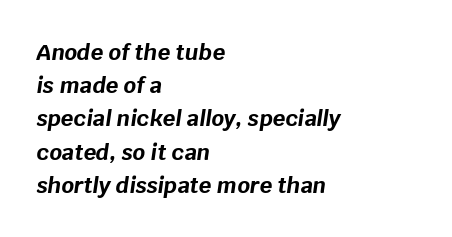
Notice how thick the strokes are: this is what a full bold looks like. Rows of type keep a routine distance in the vertical direction. The rendering anchors every line to the left-hand side. Unmarked baselines from the first word to the last. Emphasis-style slanted type is in use. Standard letterfit; no display-style spreading of the glyphs.
